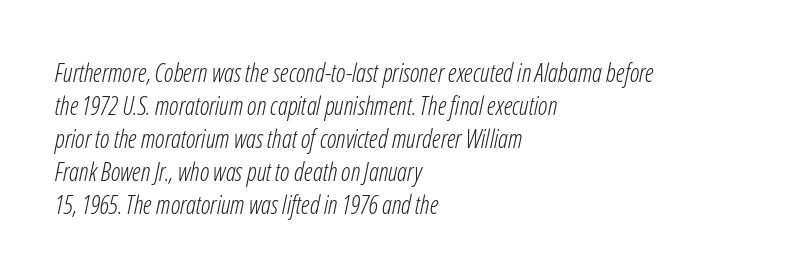
{"italic": "yes", "lean": "right", "slant_degrees": 12, "bold": "no", "underline": "no", "align": "left", "line_spacing": "normal", "line_spacing_ratio": 1.32, "letter_spacing": "normal", "letter_spacing_em": 0.0, "glyph_px": 25}
